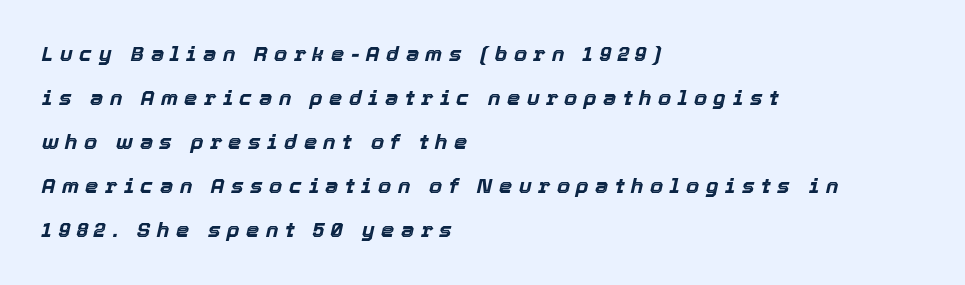
The image shows 21 px bold type, italic (leaning right); set left-aligned, loose line spacing (2.1x), unusually wide letter spacing (+0.31 em), not underlined.
